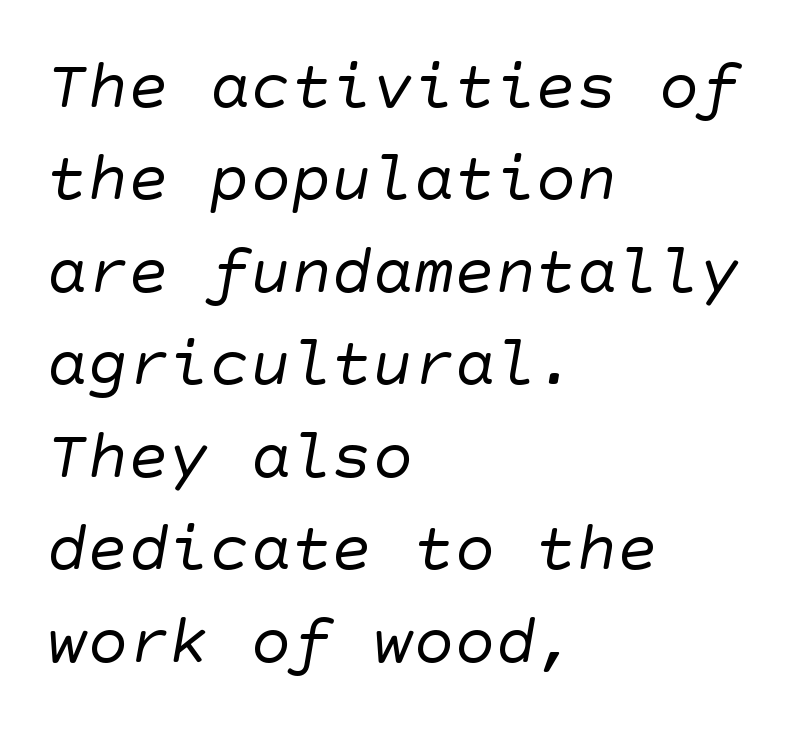
The image shows 68 px regular-weight sans-serif type; set left-aligned, normal line spacing (1.36x), normal letter spacing, not underlined; low stroke contrast and a large x-height.
